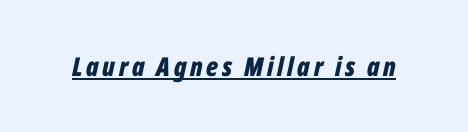
Q: Is the text bold? A: Yes.
Q: Is the text italic (slanted)? A: Yes, it leans right by about 12 degrees.
Q: Is the text underlined? A: Yes.
